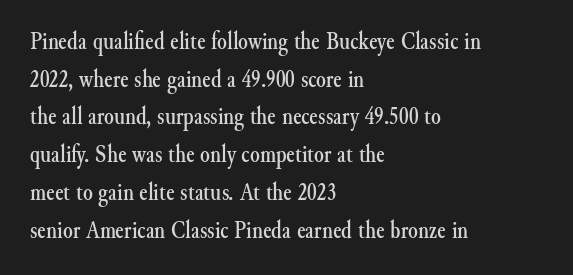
Descender tails drop into unmarked territory. If you drew a ruler down the left edge, every line would touch it. Nope, not italic — everything's standing straight. Successive baselines arrive at the customary interval. Tracking value appears to be zero — textbook default spacing.
